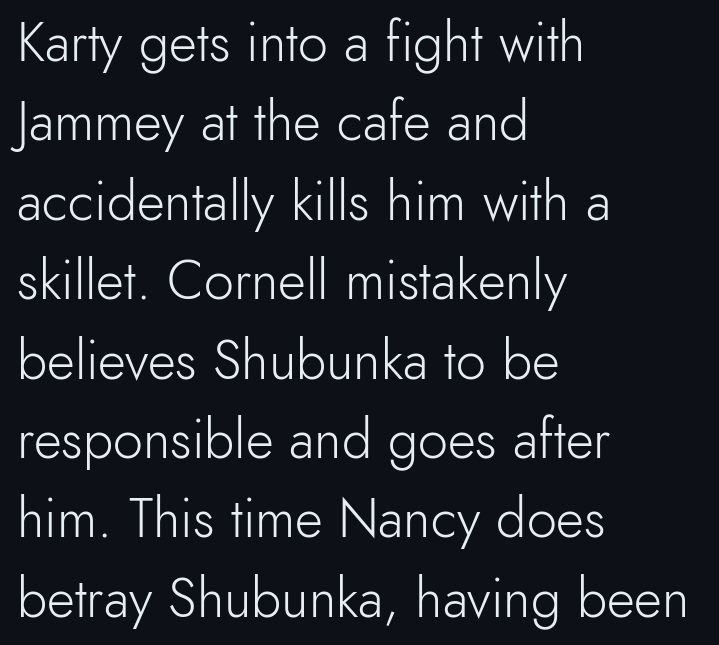
{"serif": "no", "italic": "no", "bold": "no", "weight": "light", "width": "normal", "x_height": "small", "monospaced": "no", "underline": "no", "align": "left", "line_spacing": "normal", "line_spacing_ratio": 1.47, "letter_spacing": "normal", "letter_spacing_em": 0.0, "glyph_px": 54}
